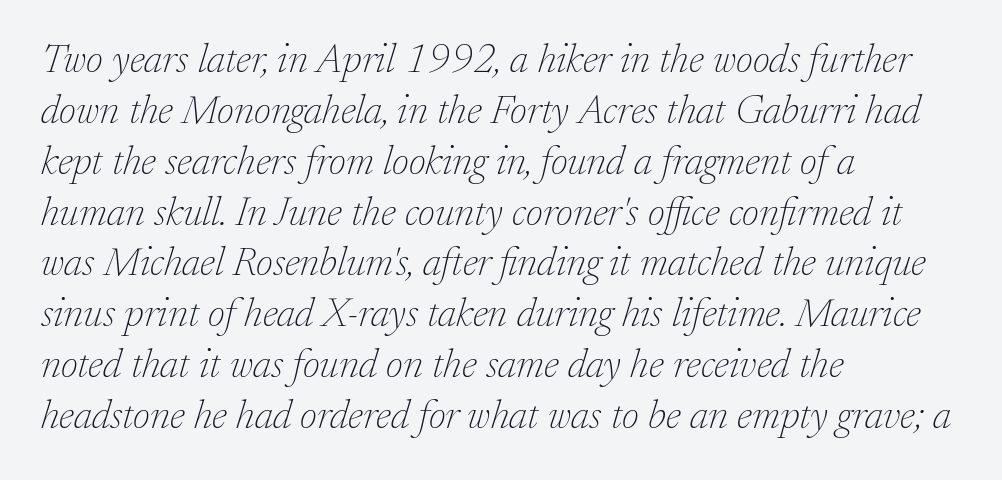
The image shows 41 px thin serif type, italic (leaning right); set left-aligned, line spacing 1.24x, normal letter spacing, not underlined; low stroke contrast and a medium x-height.
